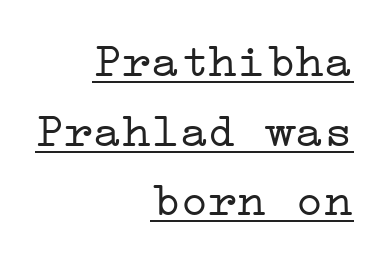
Q: Is the text bold? A: No.
Q: Is the text italic (slanted)? A: No, it is upright.
Q: Is the typeface a serif or a sans-serif typeface? A: Serif.
Q: Is the text underlined? A: Yes.
Q: How is the paragraph aligned? A: Right-aligned.
Q: Is the spacing between letters normal or unusually wide? A: Normal.
Q: Is the spacing between lines tight, normal or loose? A: Normal.
Q: Width (condensed, normal, or wide)? A: Wide.
Q: Stroke contrast? A: Low.
Q: x-height? A: Medium.
